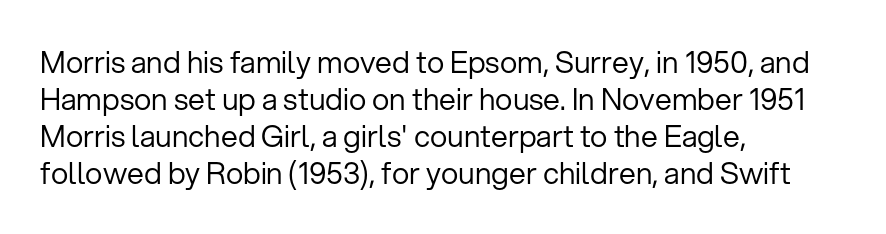
The image shows 30 px regular-weight sans-serif type, upright; set left-aligned, line spacing 1.23x, normal letter spacing, not underlined; low stroke contrast and a medium x-height.
